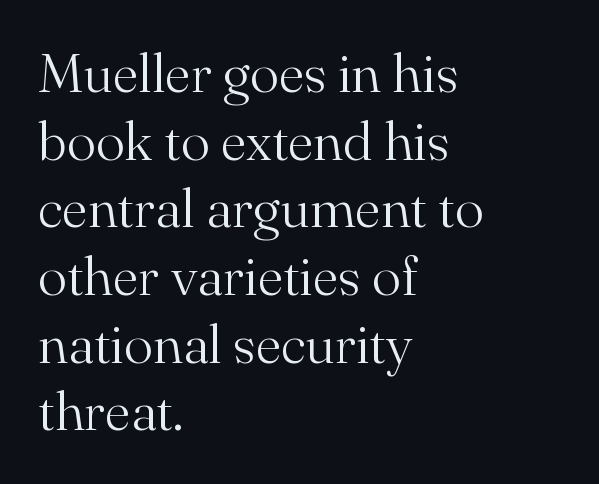
{"serif": "yes", "italic": "no", "bold": "no", "weight": "light", "width": "normal", "stroke_contrast": "medium", "x_height": "small", "monospaced": "no", "underline": "no", "align": "left", "line_spacing_ratio": 1.23, "letter_spacing": "normal", "letter_spacing_em": 0.0, "glyph_px": 55}
